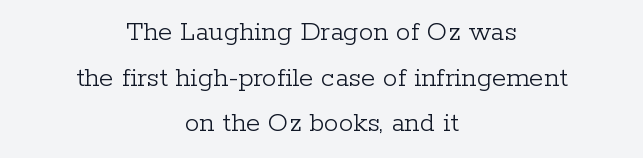
Underline: absent. In terms of letterform style, serifs are clearly present. Regarding leading, the lines here are spaced in the standard way. Nothing unusual about the tracking: characters are spaced as the font intends. Summary of weight: not heavy and not bold.
